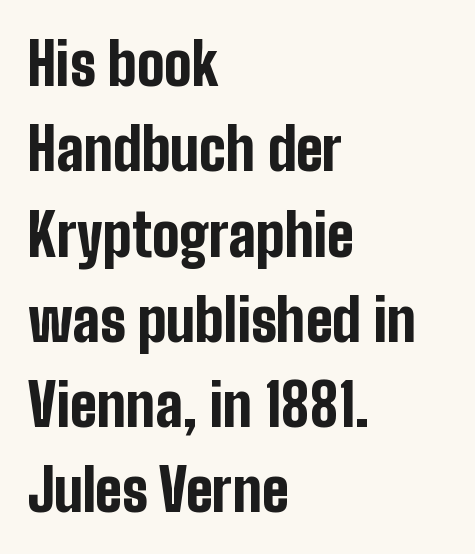
{"serif": "no", "italic": "no", "bold": "yes", "weight": "bold", "width": "condensed", "stroke_contrast": "low", "x_height": "medium", "monospaced": "no", "underline": "no", "align": "left", "line_spacing": "normal", "line_spacing_ratio": 1.47, "letter_spacing": "normal", "letter_spacing_em": 0.0, "glyph_px": 58}
